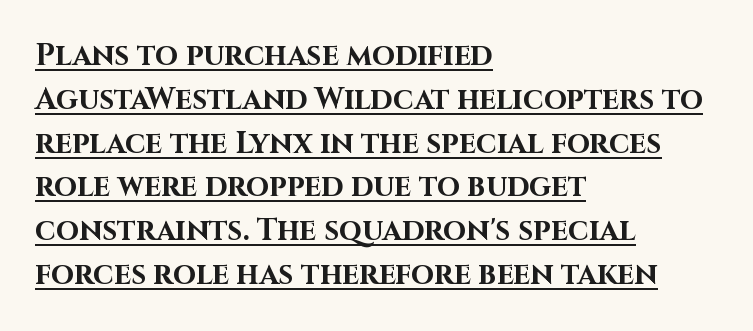
Q: Is the text bold? A: Yes.
Q: Is the text italic (slanted)? A: No, it is upright.
Q: Is the typeface a serif or a sans-serif typeface? A: Sans-serif.
Q: Is the text underlined? A: Yes.
Q: How is the paragraph aligned? A: Left-aligned.
Q: Is the spacing between letters normal or unusually wide? A: Normal.
Q: Is the spacing between lines tight, normal or loose? A: Normal.
Q: Width (condensed, normal, or wide)? A: Normal.
Q: Stroke contrast? A: High.
Q: x-height? A: Large.
Q: Monospaced? A: No.
